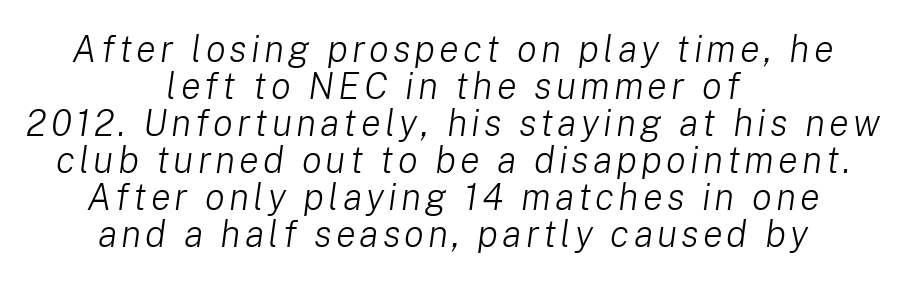
Q: Is the text bold? A: No.
Q: Is the text italic (slanted)? A: Yes, it leans right by about 8 degrees.
Q: Is the text underlined? A: No.
Q: How is the paragraph aligned? A: Centered.
Q: Is the spacing between lines tight, normal or loose? A: Tight.
Q: Width (condensed, normal, or wide)? A: Normal.
Q: Stroke contrast? A: Low.
Q: x-height? A: Medium.
Q: Monospaced? A: No.
